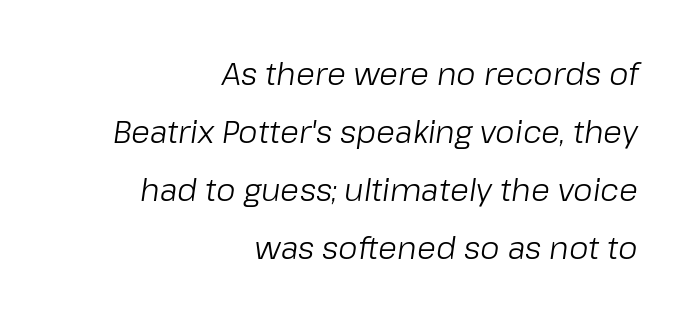
The image shows 31 px light type, italic (leaning right); set right-aligned, line spacing 1.87x, normal letter spacing, not underlined; low stroke contrast and a medium x-height.
